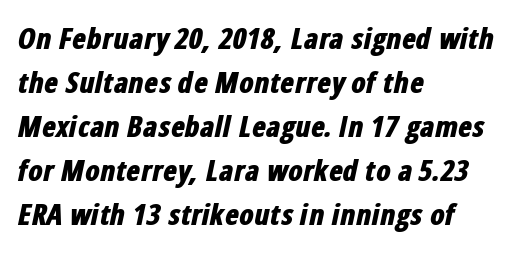
{"italic": "yes", "lean": "right", "slant_degrees": 12, "bold": "yes", "weight": "bold", "width": "condensed", "stroke_contrast": "low", "x_height": "medium", "monospaced": "no", "underline": "no", "align": "left", "line_spacing": "normal", "line_spacing_ratio": 1.52, "letter_spacing": "normal", "letter_spacing_em": 0.0, "glyph_px": 29}
